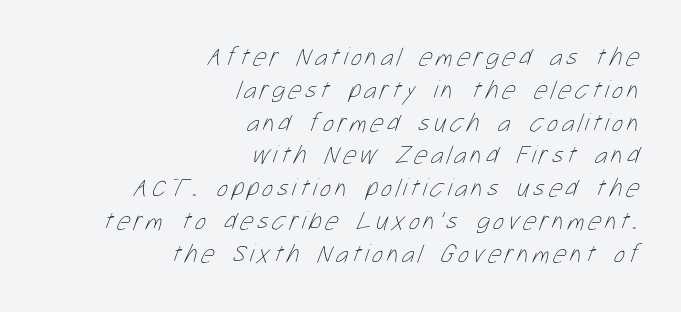
The image shows 26 px text type; set right-aligned, normal line spacing (1.26x), not underlined.
